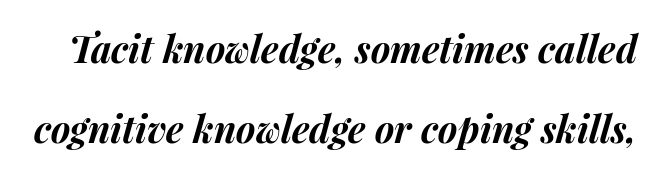
Quick note: italic. Just letters on the line, the space beneath them empty. The space between consecutive lines is lavish. The passage shown is typed in a proportional face where columns would drift. Caption: bold face, heavy strokes.
